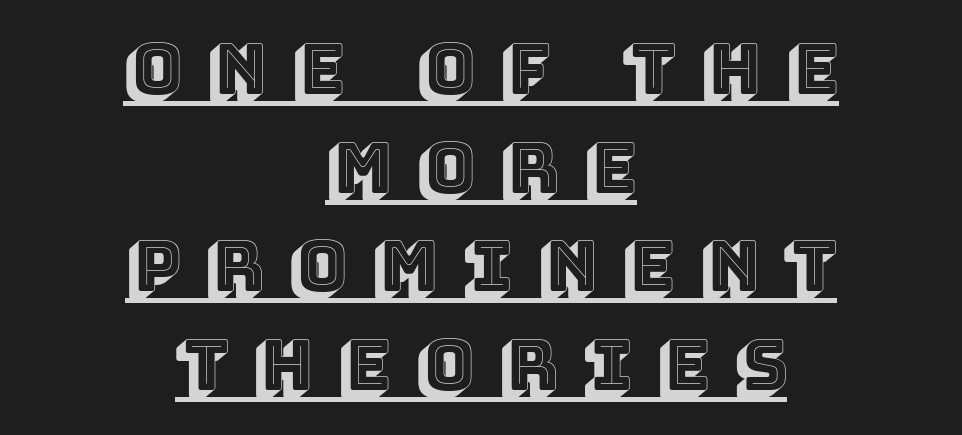
Q: Is the text italic (slanted)? A: No, it is upright.
Q: Is the text underlined? A: Yes.
Q: How is the paragraph aligned? A: Centered.
Q: Is the spacing between letters normal or unusually wide? A: Unusually wide.
Q: Is the spacing between lines tight, normal or loose? A: Normal.
Q: Width (condensed, normal, or wide)? A: Normal.
Q: x-height? A: Large.
Q: Monospaced? A: No.
